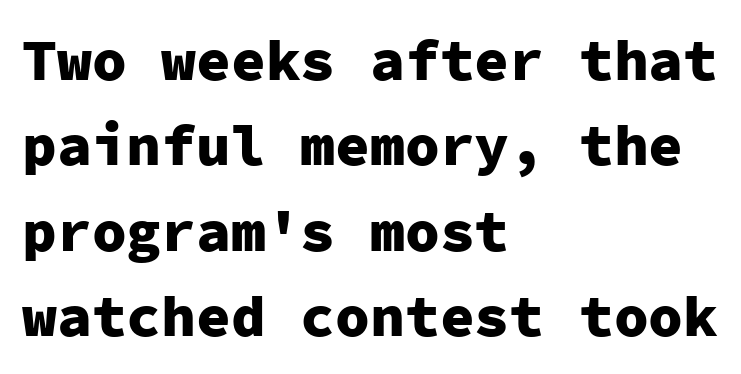
Q: Is the text bold? A: Yes.
Q: Is the text italic (slanted)? A: No, it is upright.
Q: Is the typeface a serif or a sans-serif typeface? A: Sans-serif.
Q: Is the text underlined? A: No.
Q: How is the paragraph aligned? A: Left-aligned.
Q: Is the spacing between letters normal or unusually wide? A: Normal.
Q: Is the spacing between lines tight, normal or loose? A: Normal.
Q: Width (condensed, normal, or wide)? A: Normal.
Q: Stroke contrast? A: Low.
Q: x-height? A: Medium.
Q: Monospaced? A: Yes.
